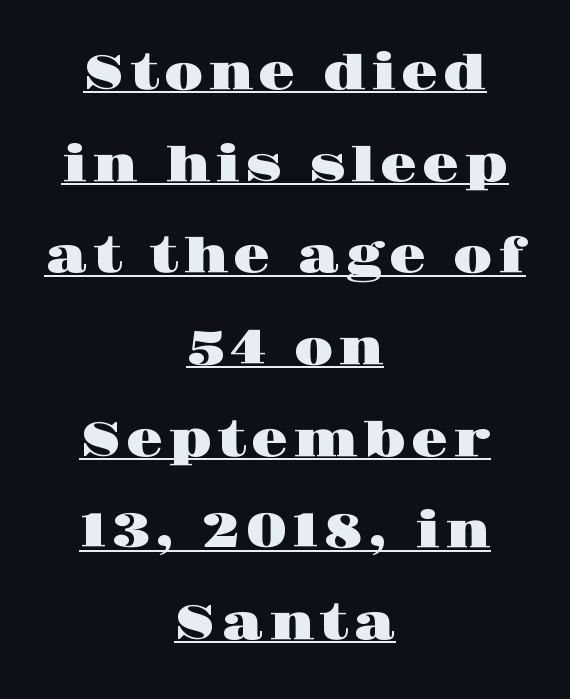
{"serif": "yes", "italic": "no", "width": "wide", "stroke_contrast": "high", "x_height": "large", "monospaced": "no", "underline": "yes", "align": "center", "line_spacing": "loose", "line_spacing_ratio": 1.91, "glyph_px": 48}
